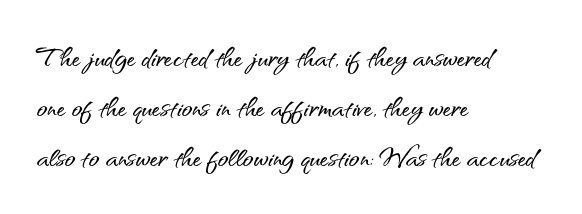
The image shows 35 px sans-serif type; set left-aligned, normal line spacing (1.43x), normal letter spacing, not underlined; medium stroke contrast and a small x-height.
